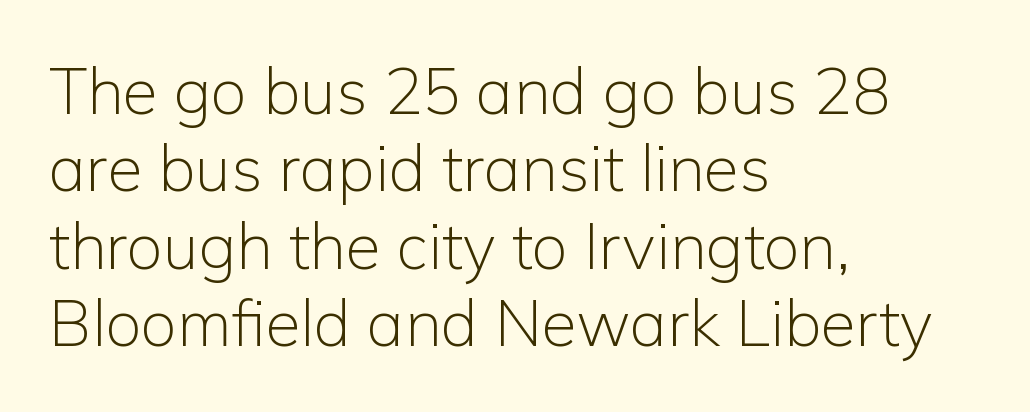
The image shows 64 px light sans-serif type, upright; set left-aligned, line spacing 1.21x, normal letter spacing, not underlined; low stroke contrast and a medium x-height.
